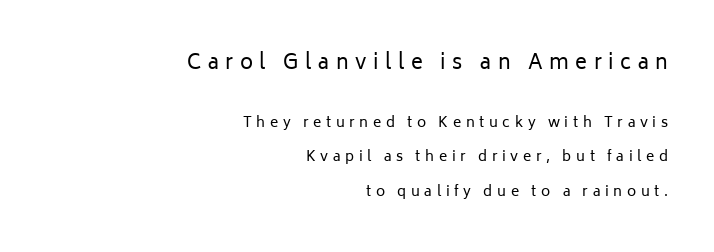
The image shows 20 px text type, upright; set right-aligned, loose line spacing (2.45x), unusually wide letter spacing (+0.33 em), not underlined; the first (top) block is 1.43x larger.
